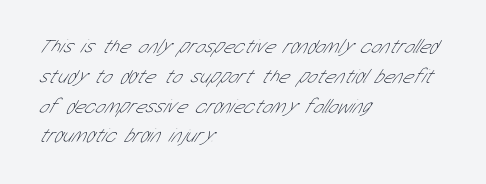
Q: Is the text bold? A: No.
Q: Is the text underlined? A: No.
Q: How is the paragraph aligned? A: Left-aligned.
Q: Is the spacing between letters normal or unusually wide? A: Normal.
Q: Is the spacing between lines tight, normal or loose? A: Normal.
